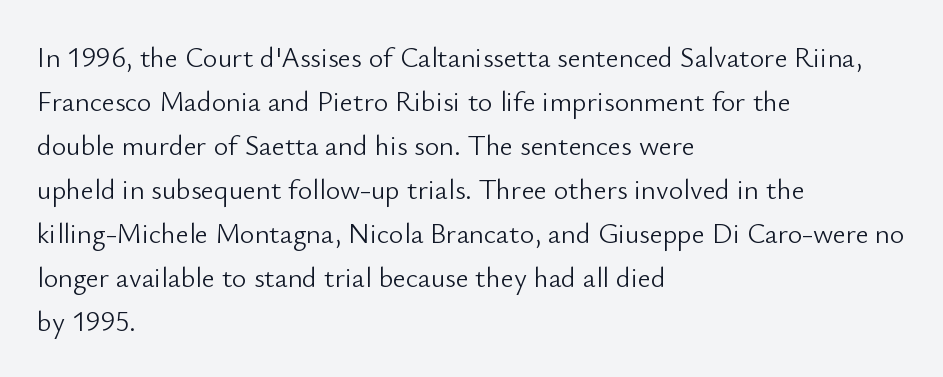
Vertically, the passage feels balanced, rows spaced as you'd expect. Think of a printed novel: that variable character pitch is what you see here. Examine the stroke ends and you'll find no serifs. The face looks like a standard text weight, possibly lighter. The compositor pushed each line to the left boundary.
